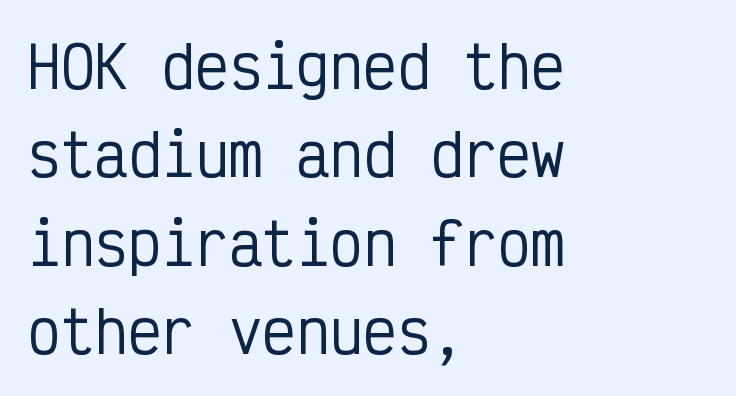
The image shows 56 px condensed sans-serif type, upright, monospaced; set left-aligned, normal line spacing (1.58x), normal letter spacing, not underlined; low stroke contrast and a medium x-height.
